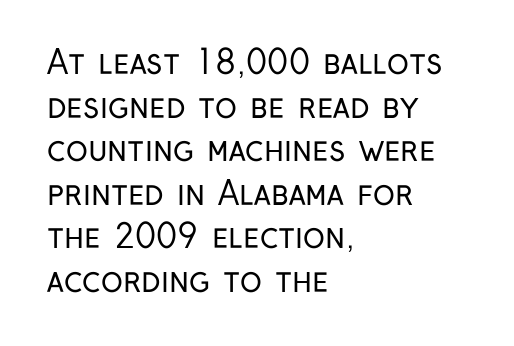
The image shows 33 px regular-weight, condensed sans-serif type, upright; set left-aligned, normal line spacing (1.32x), normal letter spacing, not underlined; low stroke contrast and a medium x-height.
